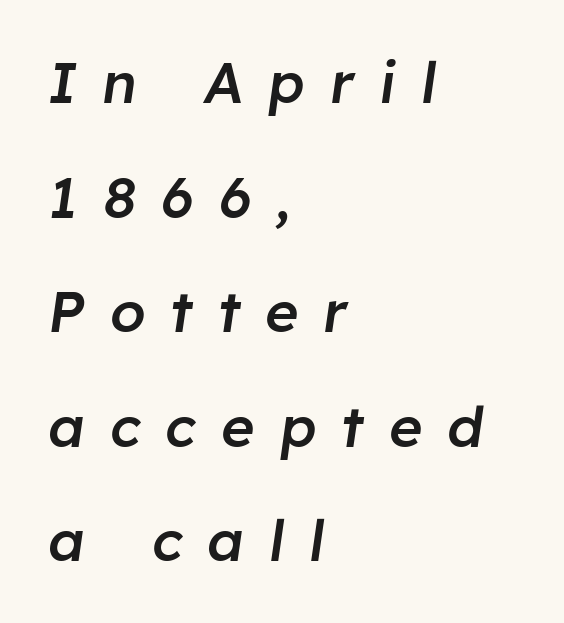
{"italic": "yes", "lean": "right", "slant_degrees": 8, "bold": "semi", "weight": "semibold", "width": "normal", "stroke_contrast": "low", "x_height": "medium", "monospaced": "no", "underline": "no", "align": "left", "line_spacing": "loose", "line_spacing_ratio": 2.01, "letter_spacing": "wide", "letter_spacing_em": 0.44, "glyph_px": 57}
